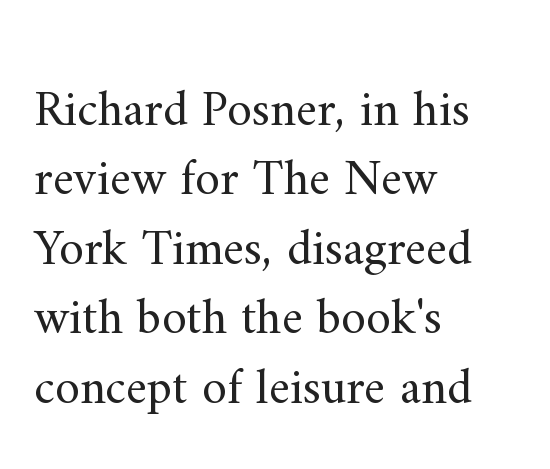
The image shows 50 px regular-weight serif type, upright; set left-aligned, normal line spacing (1.39x), normal letter spacing, not underlined; medium stroke contrast and a small x-height.
